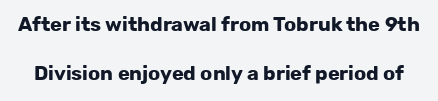
Q: Is the text bold? A: Yes.
Q: Is the text italic (slanted)? A: No, it is upright.
Q: Is the text underlined? A: No.
Q: Is the spacing between letters normal or unusually wide? A: Normal.
Q: Is the spacing between lines tight, normal or loose? A: Loose.
